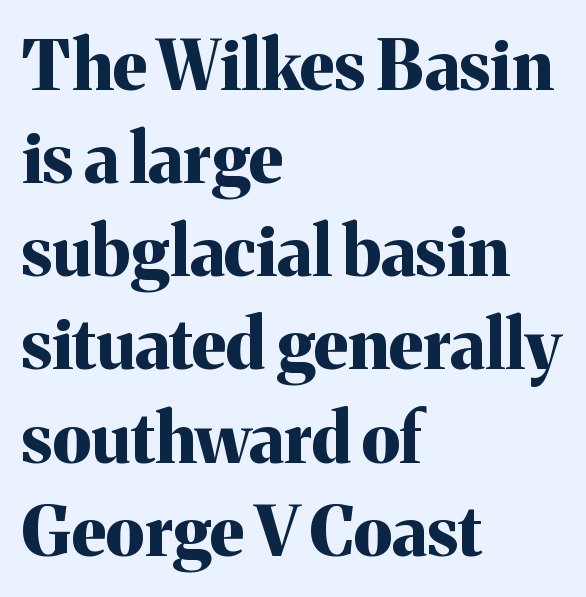
Q: Is the text bold? A: Yes.
Q: Is the text italic (slanted)? A: No, it is upright.
Q: Is the typeface a serif or a sans-serif typeface? A: Serif.
Q: Is the text underlined? A: No.
Q: How is the paragraph aligned? A: Left-aligned.
Q: Is the spacing between letters normal or unusually wide? A: Normal.
Q: Is the spacing between lines tight, normal or loose? A: Normal.
Q: Width (condensed, normal, or wide)? A: Normal.
Q: Stroke contrast? A: Medium.
Q: x-height? A: Medium.
Q: Monospaced? A: No.
